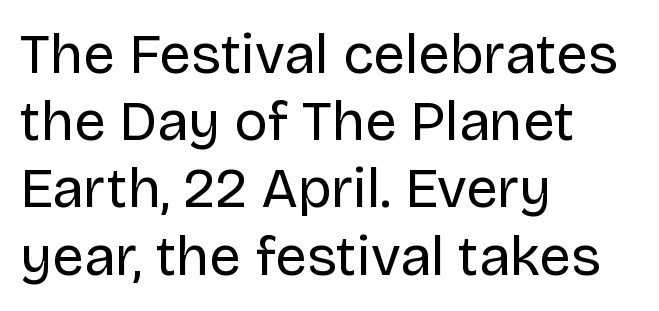
Q: Is the text bold? A: No.
Q: Is the text italic (slanted)? A: No, it is upright.
Q: Is the typeface a serif or a sans-serif typeface? A: Sans-serif.
Q: Is the text underlined? A: No.
Q: How is the paragraph aligned? A: Left-aligned.
Q: Is the spacing between letters normal or unusually wide? A: Normal.
Q: Width (condensed, normal, or wide)? A: Normal.
Q: Stroke contrast? A: Low.
Q: x-height? A: Large.
Q: Monospaced? A: No.
